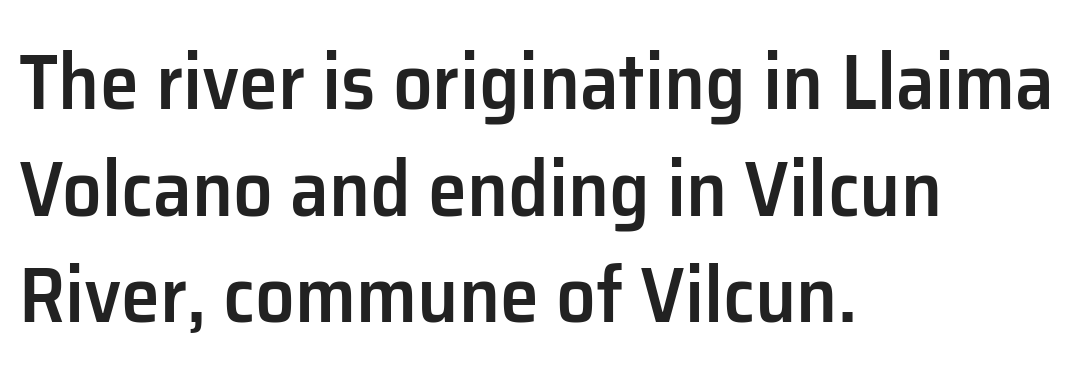
The image shows 79 px semibold sans-serif type, upright; set left-aligned, normal line spacing (1.35x), normal letter spacing, not underlined; low stroke contrast and a medium x-height.
